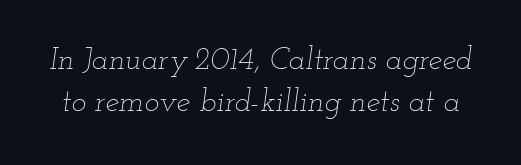
The image shows 31 px thin, wide type, italic (leaning right); set normal line spacing (1.36x), normal letter spacing, not underlined; low stroke contrast and a small x-height.
